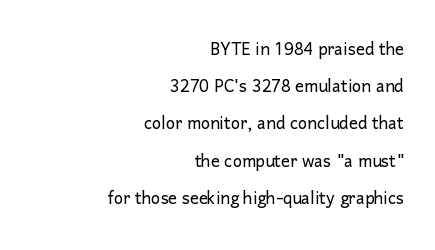
Compared with a flush-left layout, this one pins lines to the opposite, right side. A typesetter would call this leading conventional body-copy spacing. The typesetting does not lean heavy: it is not bold. Tracking here is standard; glyphs follow each other at the usual distance. A bare baseline throughout the passage. If you drew a line through each stem, it would be perfectly vertical.
